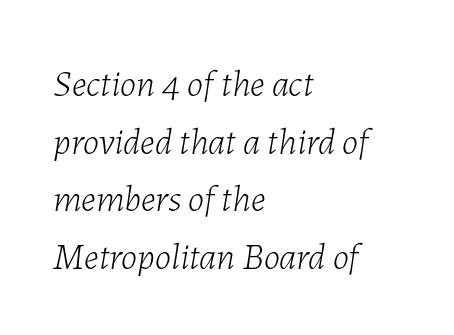
Q: Is the text bold? A: No.
Q: Is the text italic (slanted)? A: Yes, it leans right by about 7 degrees.
Q: Is the text underlined? A: No.
Q: How is the paragraph aligned? A: Left-aligned.
Q: Is the spacing between letters normal or unusually wide? A: Normal.
Q: Is the spacing between lines tight, normal or loose? A: Normal.
Q: Width (condensed, normal, or wide)? A: Normal.
Q: Stroke contrast? A: Low.
Q: x-height? A: Medium.
Q: Monospaced? A: No.
